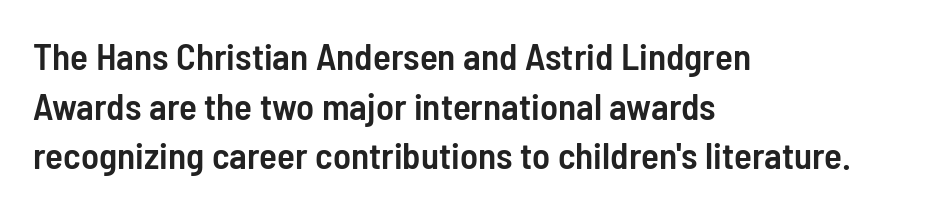
Q: Is the text bold? A: Semi-bold.
Q: Is the text italic (slanted)? A: No, it is upright.
Q: Is the typeface a serif or a sans-serif typeface? A: Sans-serif.
Q: Is the text underlined? A: No.
Q: How is the paragraph aligned? A: Left-aligned.
Q: Is the spacing between letters normal or unusually wide? A: Normal.
Q: Is the spacing between lines tight, normal or loose? A: Normal.
Q: Width (condensed, normal, or wide)? A: Condensed.
Q: Stroke contrast? A: Low.
Q: x-height? A: Medium.
Q: Monospaced? A: No.
